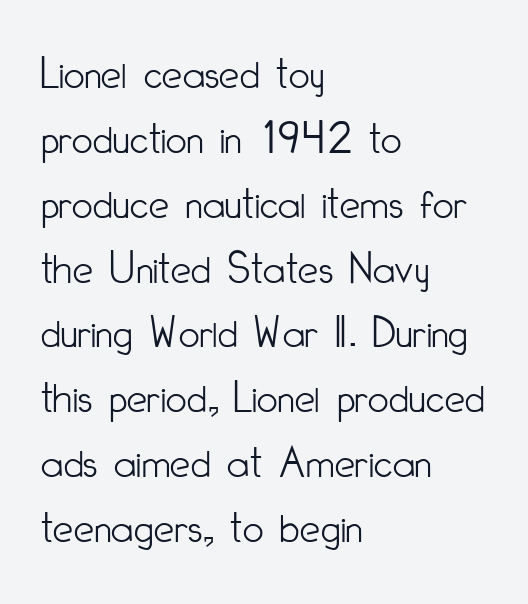
Rows of type keep a routine distance in the vertical direction. The specimen reads as upright at a glance. Tracking here is standard; glyphs follow each other at the usual distance. Nothing sits at the stroke ends, so this counts as sans-serif.
